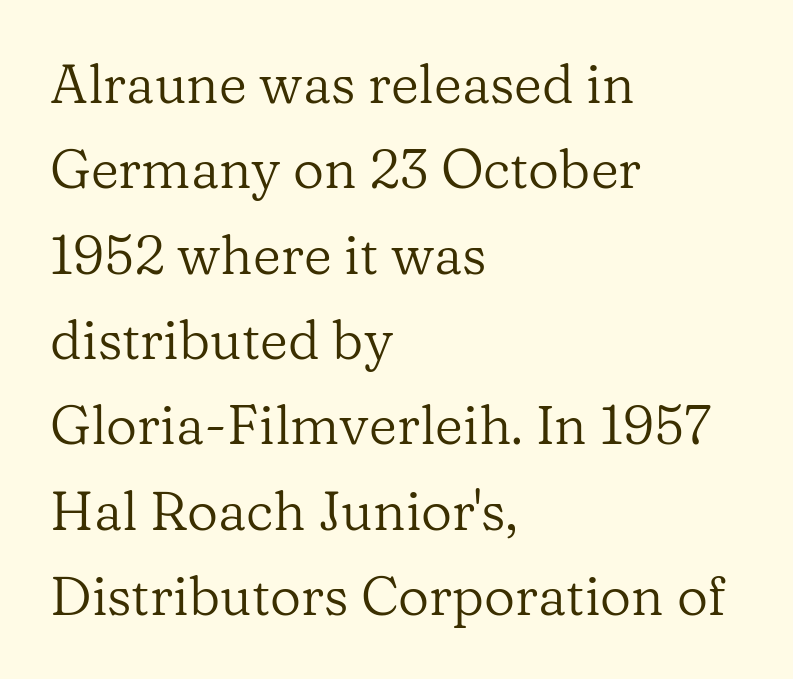
{"serif": "yes", "italic": "no", "bold": "no", "weight": "regular", "width": "normal", "stroke_contrast": "low", "x_height": "medium", "monospaced": "no", "underline": "no", "align": "left", "line_spacing": "normal", "line_spacing_ratio": 1.58, "letter_spacing": "normal", "letter_spacing_em": 0.0, "glyph_px": 54}
